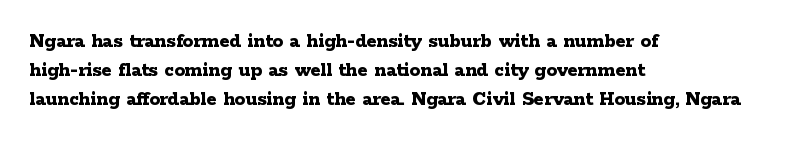
Q: Is the text bold? A: Yes.
Q: Is the text italic (slanted)? A: No, it is upright.
Q: Is the text underlined? A: No.
Q: How is the paragraph aligned? A: Left-aligned.
Q: Is the spacing between letters normal or unusually wide? A: Normal.
Q: Is the spacing between lines tight, normal or loose? A: Normal.
